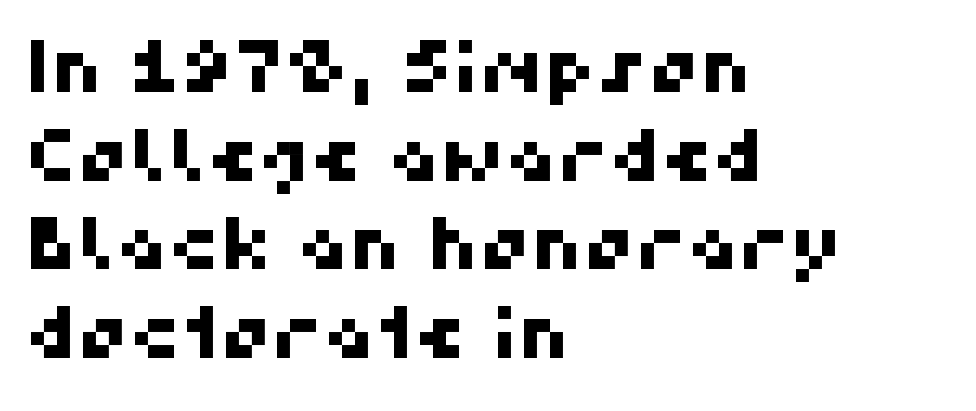
The image shows 72 px sans-serif type; set left-aligned, line spacing 1.23x, normal letter spacing, not underlined; high stroke contrast and a medium x-height.
